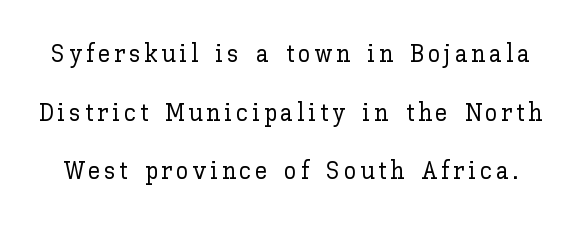
The image shows 25 px text type, upright; set loose line spacing (2.35x), not underlined.
